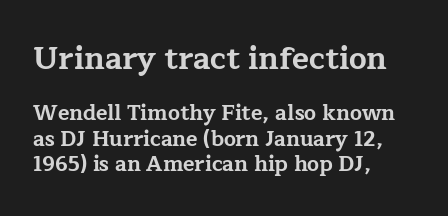
{"serif": "yes", "italic": "no", "bold": "yes", "weight": "bold", "width": "wide", "stroke_contrast": "low", "x_height": "medium", "monospaced": "no", "underline": "no", "align": "left", "line_spacing_ratio": 1.21, "letter_spacing": "normal", "letter_spacing_em": 0.0, "larger_block": "first", "size_ratio": 1.48, "glyph_px": 31}
